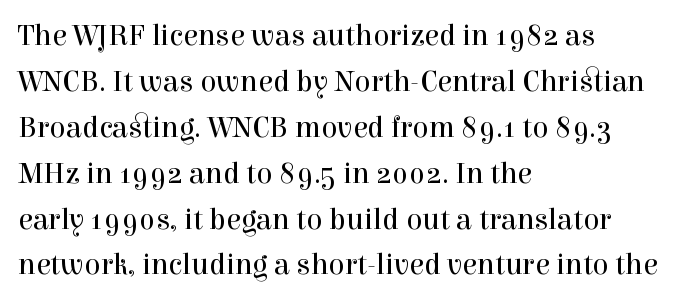
Q: Is the text bold? A: No.
Q: Is the text italic (slanted)? A: No, it is upright.
Q: Is the typeface a serif or a sans-serif typeface? A: Serif.
Q: Is the text underlined? A: No.
Q: How is the paragraph aligned? A: Left-aligned.
Q: Is the spacing between letters normal or unusually wide? A: Normal.
Q: Is the spacing between lines tight, normal or loose? A: Normal.
Q: Width (condensed, normal, or wide)? A: Normal.
Q: x-height? A: Medium.
Q: Monospaced? A: No.
